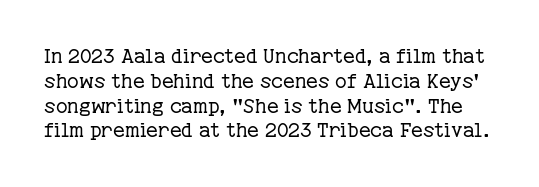
When letters stand straight like this, we call the style roman or upright. Bold? No — there's no thickening of the strokes. Letters rest on an invisible, unmarked baseline. Letter spacing: default.
